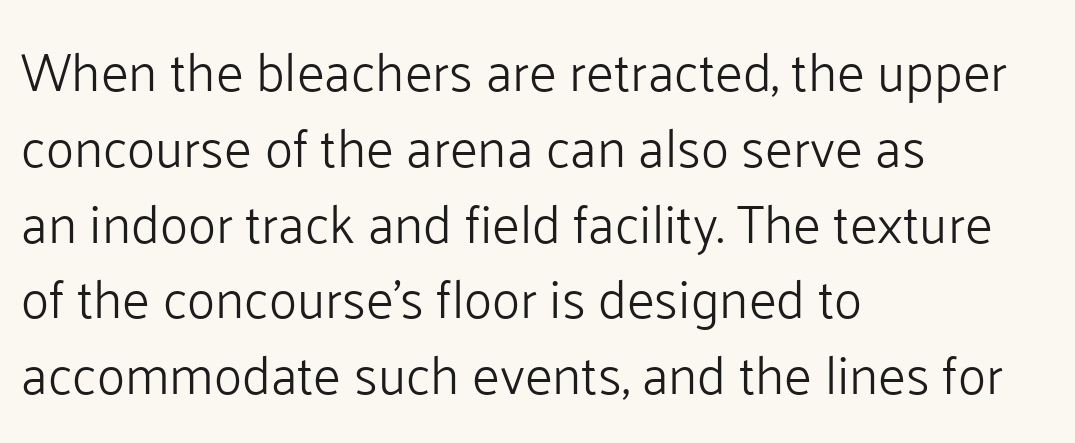
No heavy texture on the line: the type isn't bold. Does the leading feel generous? No, just average. Every row of glyphs begins at an identical x-position on the left. Is this a fixed-width face? No — the glyphs have proportional, varying widths. Look at the tracking — it's just the regular setting, nothing added.
